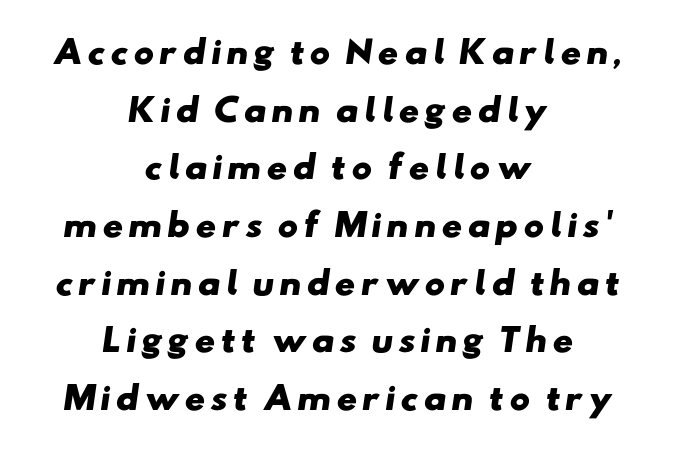
Quick note: underline off. Typeset on center — no edge is straight. Nothing sits at the stroke ends, so this counts as sans-serif. Proportional: the letters do not fall into vertical columns. Summary of weight: heavy, a full bold.
